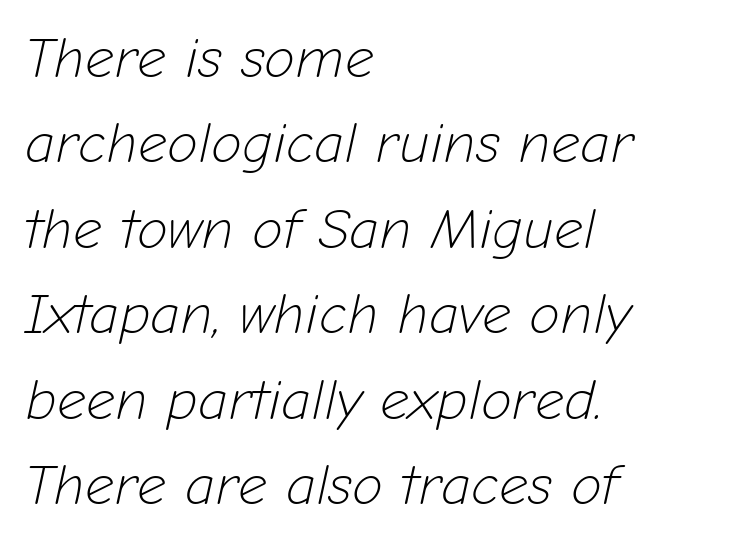
Q: Is the text bold? A: No.
Q: Is the text italic (slanted)? A: Yes, it leans right by about 12 degrees.
Q: Is the text underlined? A: No.
Q: How is the paragraph aligned? A: Left-aligned.
Q: Is the spacing between letters normal or unusually wide? A: Normal.
Q: Is the spacing between lines tight, normal or loose? A: Normal.
Q: Width (condensed, normal, or wide)? A: Normal.
Q: Stroke contrast? A: Low.
Q: x-height? A: Medium.
Q: Monospaced? A: No.
